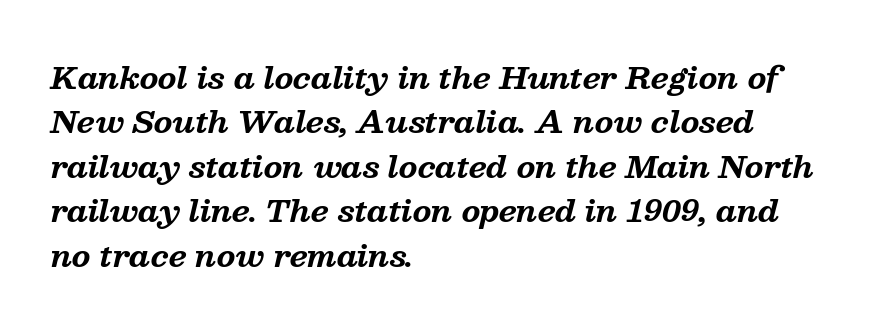
The image shows 30 px bold serif type, italic (leaning right); set left-aligned, normal line spacing (1.48x), normal letter spacing, not underlined; medium stroke contrast and a medium x-height.
